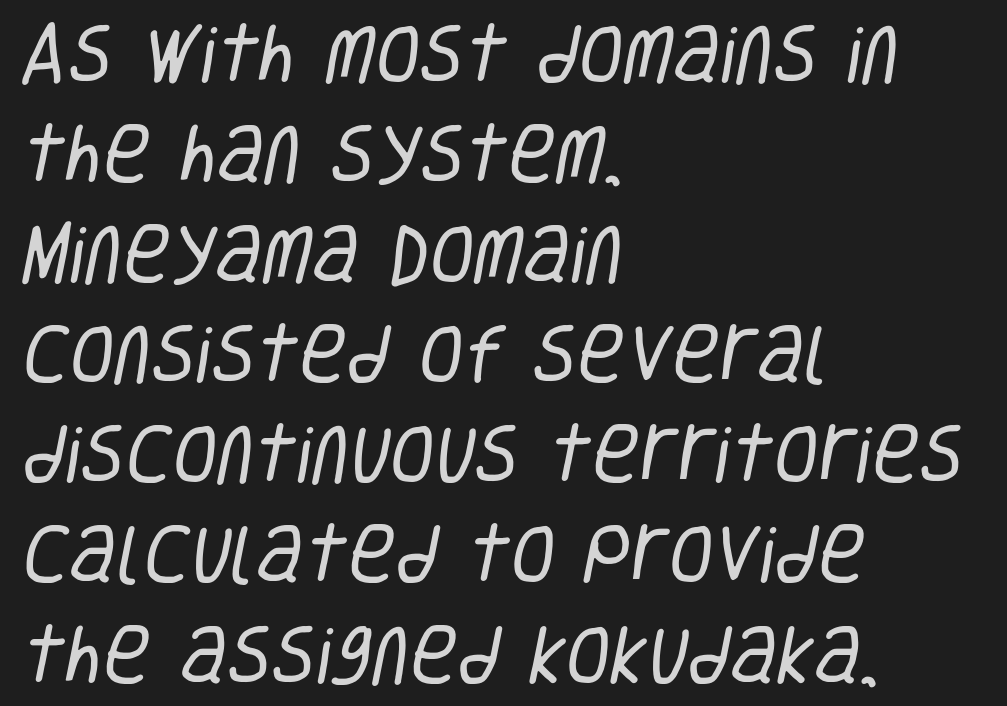
Q: Is the text bold? A: No.
Q: Is the typeface a serif or a sans-serif typeface? A: Sans-serif.
Q: Is the text underlined? A: No.
Q: How is the paragraph aligned? A: Left-aligned.
Q: Is the spacing between letters normal or unusually wide? A: Normal.
Q: Is the spacing between lines tight, normal or loose? A: Normal.
Q: Width (condensed, normal, or wide)? A: Condensed.
Q: Stroke contrast? A: Low.
Q: x-height? A: Large.
Q: Monospaced? A: No.
